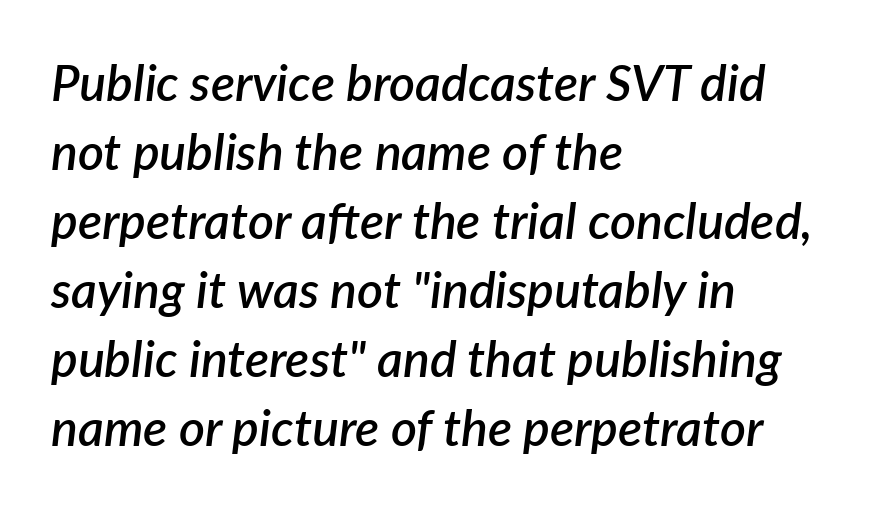
The image shows 50 px semibold type, italic (leaning right); set left-aligned, normal line spacing (1.38x), normal letter spacing, not underlined; low stroke contrast and a medium x-height.
